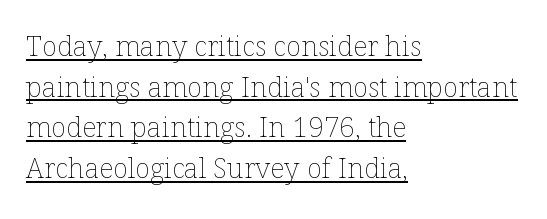
A baseline rule has been typeset under these characters. Compared with typical paragraphs, the rows here are spaced about the same. Heaviness? Minimal to ordinary, like unemphasized prose. Observe the ordinary spacing: letters are neighbours, not strangers.
